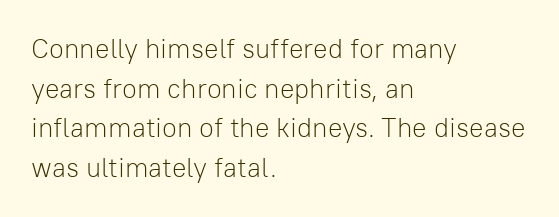
Q: Is the text bold? A: No.
Q: Is the text italic (slanted)? A: No, it is upright.
Q: Is the text underlined? A: No.
Q: How is the paragraph aligned? A: Left-aligned.
Q: Is the spacing between letters normal or unusually wide? A: Normal.
Q: Is the spacing between lines tight, normal or loose? A: Normal.
